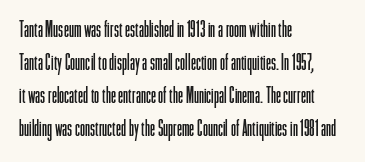
{"italic": "no", "bold": "no", "underline": "no", "align": "left", "line_spacing": "normal", "line_spacing_ratio": 1.44, "letter_spacing": "normal", "letter_spacing_em": 0.0, "glyph_px": 23}
